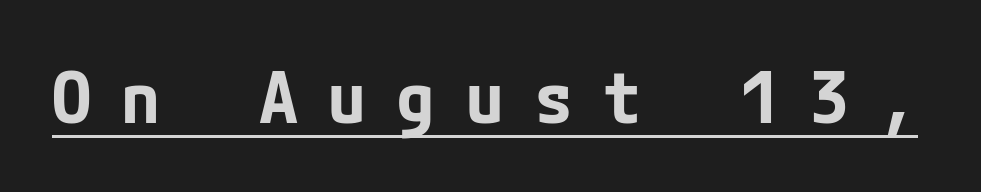
Q: Is the text bold? A: Yes.
Q: Is the text italic (slanted)? A: No, it is upright.
Q: Is the typeface a serif or a sans-serif typeface? A: Sans-serif.
Q: Is the text underlined? A: Yes.
Q: Is the spacing between letters normal or unusually wide? A: Unusually wide.
Q: Width (condensed, normal, or wide)? A: Normal.
Q: Stroke contrast? A: Low.
Q: x-height? A: Medium.
